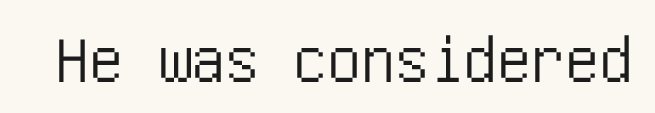
{"serif": "no", "italic": "no", "width": "condensed", "stroke_contrast": "low", "x_height": "large", "underline": "no", "letter_spacing": "normal", "letter_spacing_em": 0.0, "glyph_px": 68}
